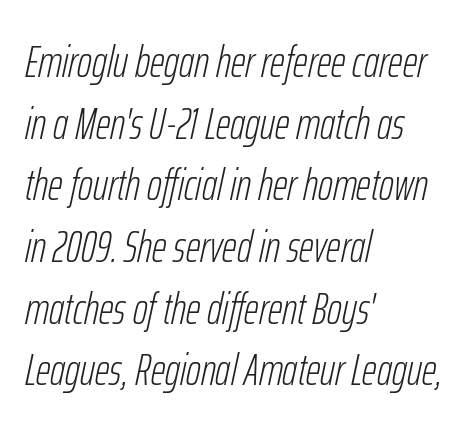
Q: Is the text bold? A: No.
Q: Is the text italic (slanted)? A: Yes, it leans right by about 12 degrees.
Q: Is the text underlined? A: No.
Q: How is the paragraph aligned? A: Left-aligned.
Q: Is the spacing between letters normal or unusually wide? A: Normal.
Q: Is the spacing between lines tight, normal or loose? A: Normal.
Q: Width (condensed, normal, or wide)? A: Condensed.
Q: Stroke contrast? A: Low.
Q: x-height? A: Medium.
Q: Monospaced? A: No.
